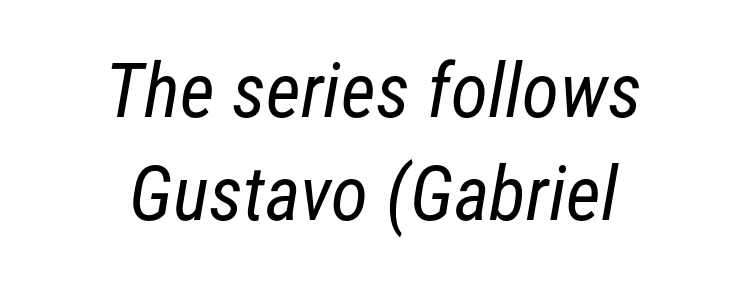
The image shows 76 px regular-weight, condensed sans-serif type; set centered, normal line spacing (1.35x), normal letter spacing, not underlined; low stroke contrast and a medium x-height.
